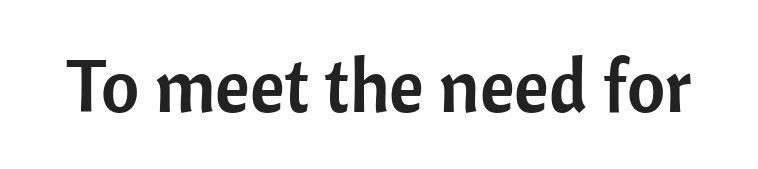
{"serif": "no", "italic": "no", "width": "normal", "stroke_contrast": "low", "x_height": "medium", "monospaced": "no", "underline": "no", "letter_spacing": "normal", "letter_spacing_em": 0.0, "glyph_px": 74}
